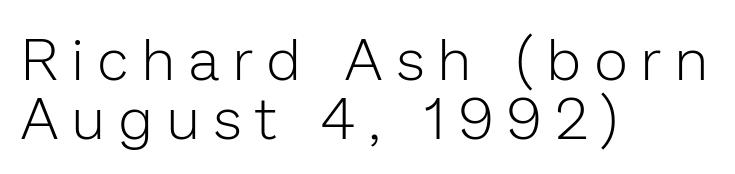
{"serif": "no", "italic": "no", "bold": "no", "weight": "light", "width": "normal", "stroke_contrast": "low", "x_height": "medium", "monospaced": "no", "underline": "no", "align": "left", "line_spacing": "tight", "line_spacing_ratio": 1.02, "letter_spacing": "wide", "letter_spacing_em": 0.25, "glyph_px": 58}
